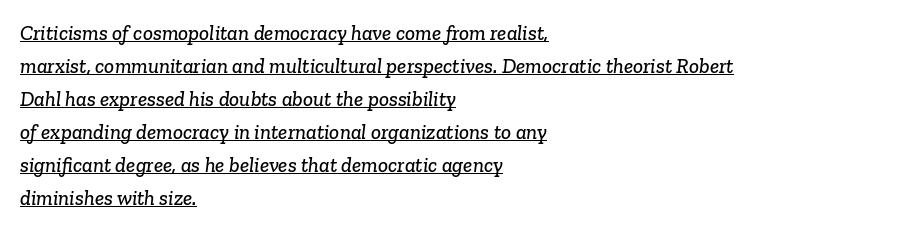
The image shows 21 px text type; set left-aligned, normal line spacing (1.57x), normal letter spacing, underlined.
